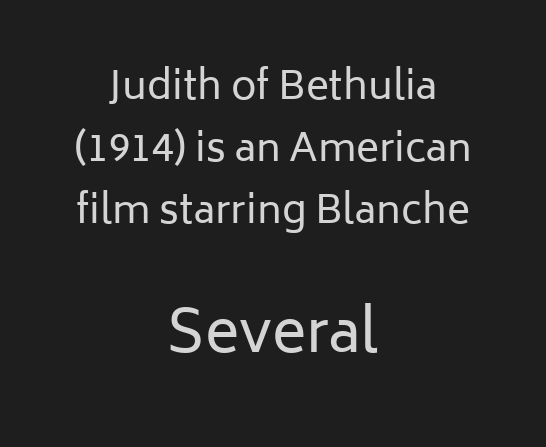
Q: Is the text bold? A: No.
Q: Is the text italic (slanted)? A: No, it is upright.
Q: Is the typeface a serif or a sans-serif typeface? A: Sans-serif.
Q: Is the text underlined? A: No.
Q: How is the paragraph aligned? A: Centered.
Q: Is the spacing between letters normal or unusually wide? A: Normal.
Q: Is the spacing between lines tight, normal or loose? A: Normal.
Q: Which block of text is set in a larger size, the first (top) or the second (bottom)? A: The second (bottom) one.
Q: Width (condensed, normal, or wide)? A: Normal.
Q: Stroke contrast? A: Low.
Q: x-height? A: Medium.
Q: Monospaced? A: No.
